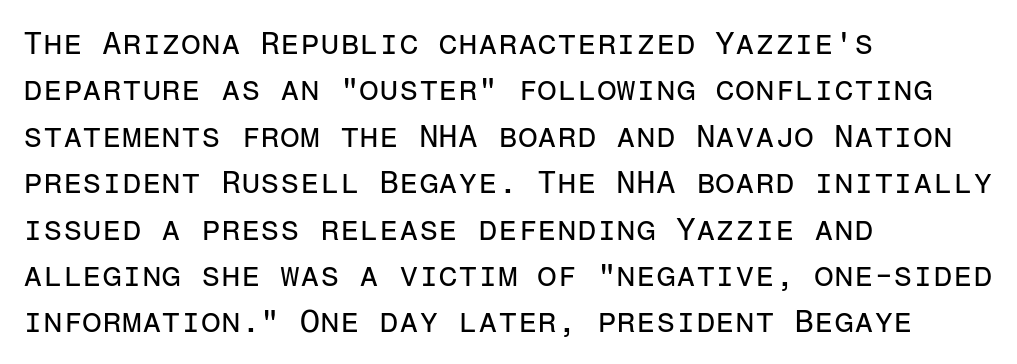
{"serif": "no", "italic": "no", "bold": "no", "weight": "regular", "width": "normal", "stroke_contrast": "low", "x_height": "medium", "monospaced": "yes", "underline": "no", "align": "left", "line_spacing": "normal", "line_spacing_ratio": 1.45, "letter_spacing": "normal", "letter_spacing_em": 0.0, "glyph_px": 32}
